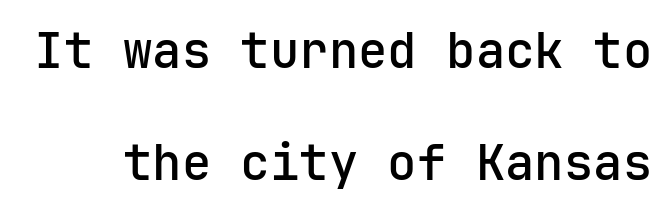
Q: Is the text bold? A: Semi-bold.
Q: Is the text italic (slanted)? A: No, it is upright.
Q: Is the typeface a serif or a sans-serif typeface? A: Sans-serif.
Q: Is the text underlined? A: No.
Q: Is the spacing between letters normal or unusually wide? A: Normal.
Q: Is the spacing between lines tight, normal or loose? A: Loose.
Q: Width (condensed, normal, or wide)? A: Normal.
Q: Stroke contrast? A: Low.
Q: x-height? A: Medium.
